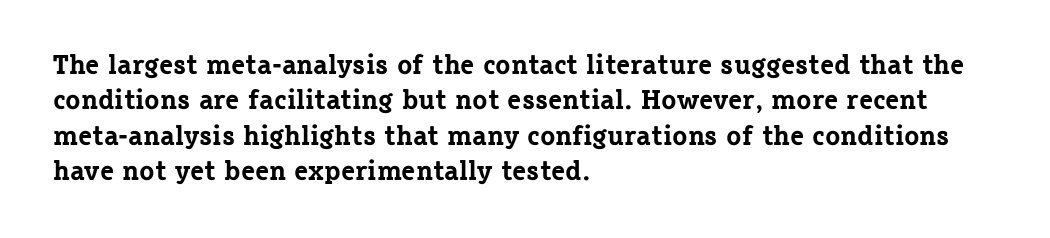
The image shows 28 px bold serif type, upright; set left-aligned, normal line spacing (1.26x), normal letter spacing, not underlined; low stroke contrast and a medium x-height.
